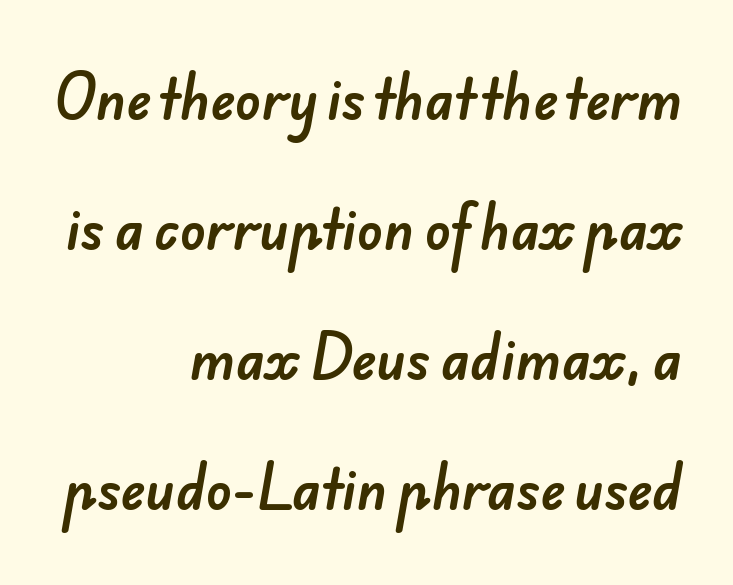
Whoever set this chose breathing room over compactness in the vertical rhythm. The text block is weighted toward the right margin, trailing off unevenly leftward. You could call the tracking neutral — neither tight nor loose. Descenders hang freely into open space.
